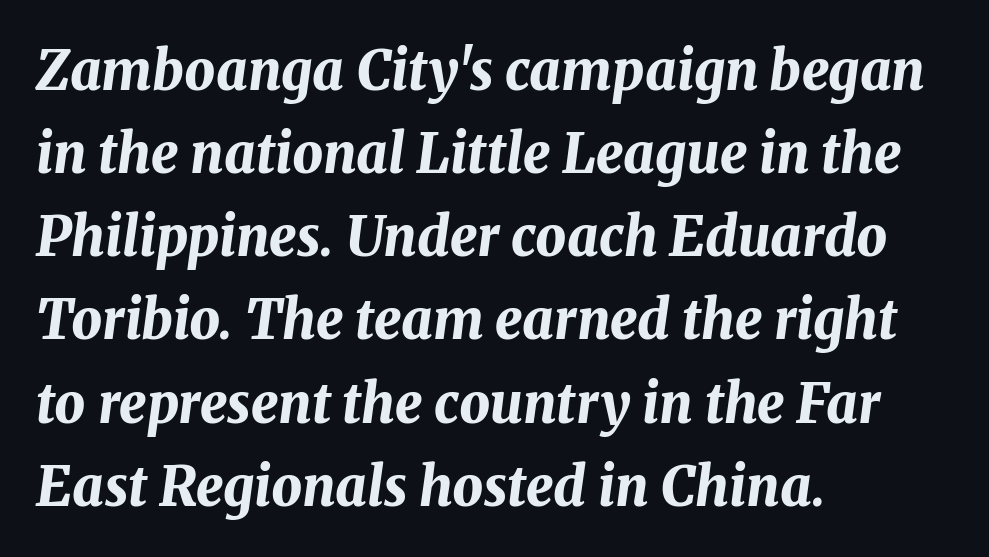
Q: Is the text bold? A: Yes.
Q: Is the text italic (slanted)? A: Yes, it leans right by about 8 degrees.
Q: Is the text underlined? A: No.
Q: How is the paragraph aligned? A: Left-aligned.
Q: Is the spacing between letters normal or unusually wide? A: Normal.
Q: Is the spacing between lines tight, normal or loose? A: Normal.
Q: Width (condensed, normal, or wide)? A: Normal.
Q: Stroke contrast? A: Medium.
Q: x-height? A: Medium.
Q: Monospaced? A: No.
